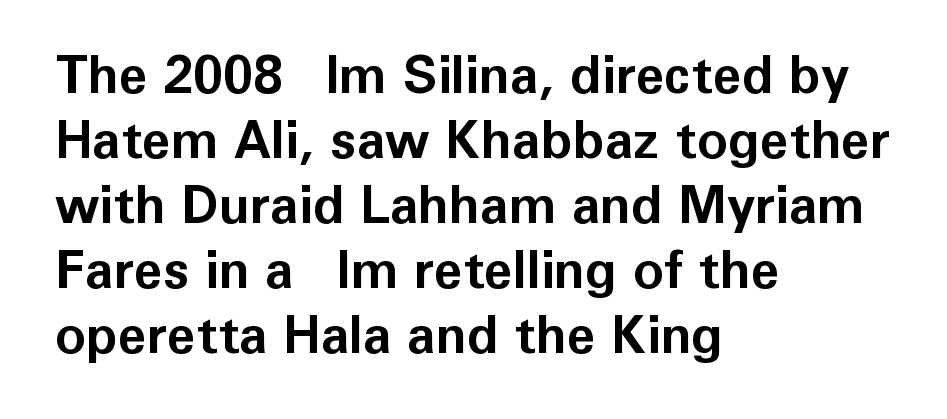
Are there feet on the stems? There aren't — it's a sans. Character widths vary here, with narrow letters taking less room than wide ones. The rows are spaced the way most documents space them. Has an underline been added? It has not. The characters look thick and weighty, a clear bold. The compositor pushed each line to the left boundary.
